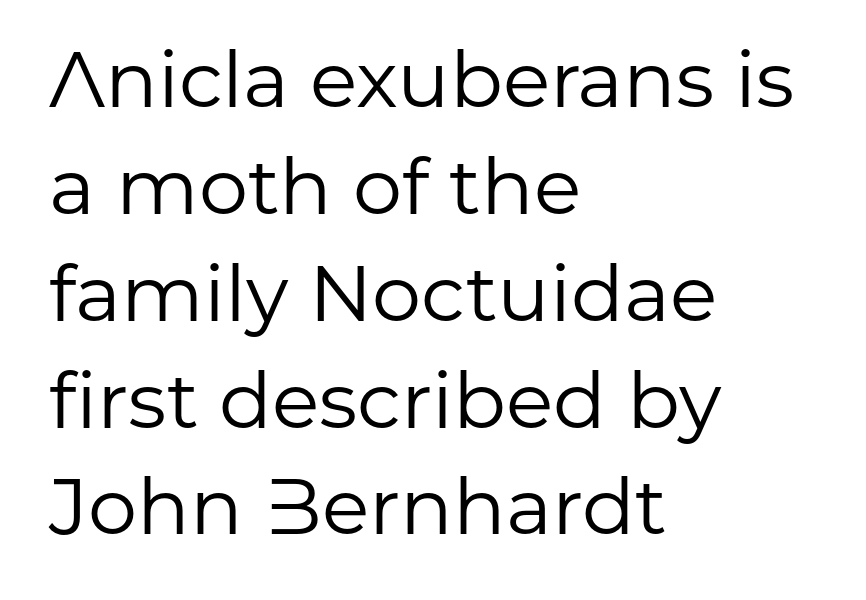
{"serif": "no", "italic": "no", "bold": "no", "weight": "regular", "width": "normal", "stroke_contrast": "low", "x_height": "medium", "monospaced": "no", "underline": "no", "align": "left", "line_spacing": "normal", "line_spacing_ratio": 1.37, "letter_spacing": "normal", "letter_spacing_em": 0.0, "glyph_px": 78}
